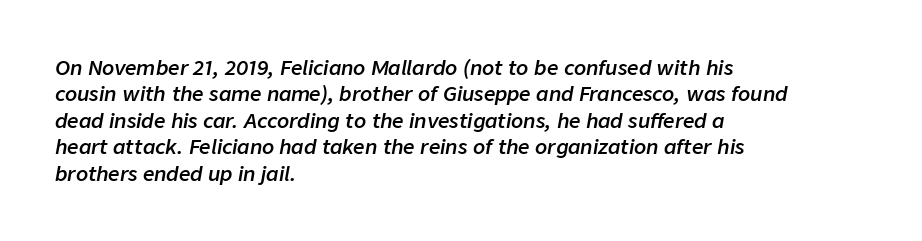
The image shows 20 px text type, italic (leaning right); set left-aligned, normal line spacing (1.32x), normal letter spacing, not underlined.
